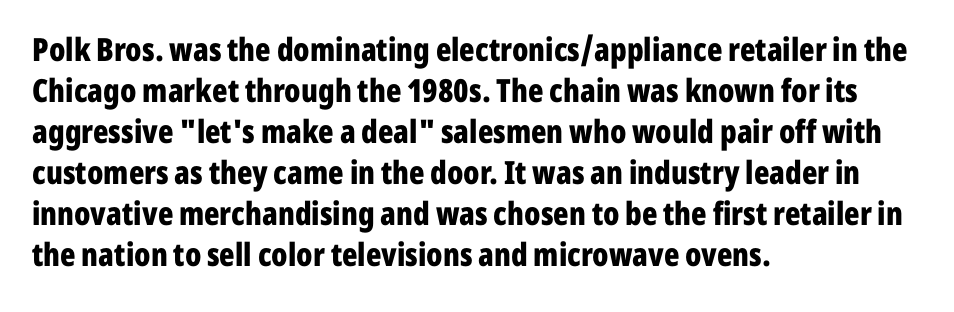
Q: Is the text bold? A: Yes.
Q: Is the text italic (slanted)? A: No, it is upright.
Q: Is the typeface a serif or a sans-serif typeface? A: Sans-serif.
Q: Is the text underlined? A: No.
Q: How is the paragraph aligned? A: Left-aligned.
Q: Is the spacing between letters normal or unusually wide? A: Normal.
Q: Is the spacing between lines tight, normal or loose? A: Normal.
Q: Width (condensed, normal, or wide)? A: Condensed.
Q: Stroke contrast? A: Low.
Q: x-height? A: Medium.
Q: Monospaced? A: No.
